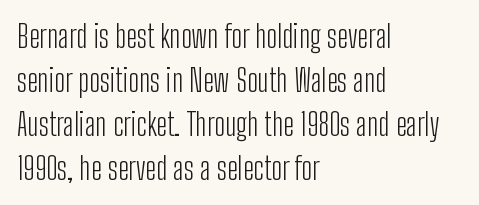
{"serif": "no", "italic": "no", "bold": "no", "weight": "light", "width": "condensed", "stroke_contrast": "low", "x_height": "medium", "monospaced": "no", "underline": "no", "align": "left", "line_spacing": "normal", "line_spacing_ratio": 1.42, "letter_spacing": "normal", "letter_spacing_em": 0.0, "glyph_px": 31}
